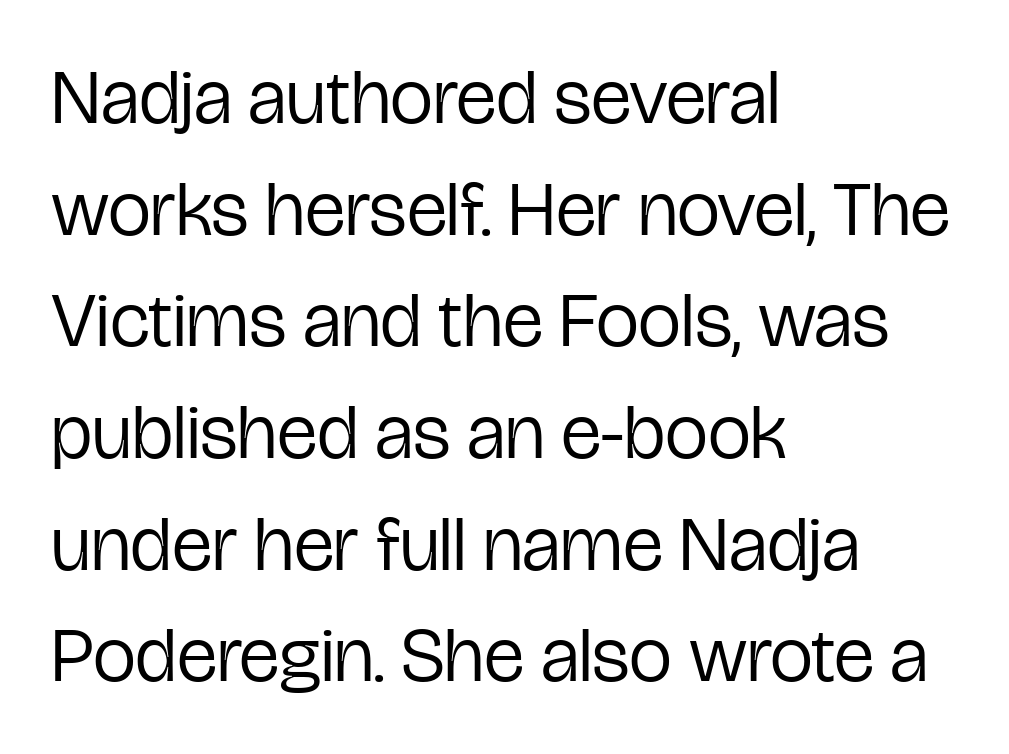
The image shows 77 px regular-weight, condensed sans-serif type, upright; set left-aligned, normal line spacing (1.45x), normal letter spacing, not underlined; low stroke contrast and a medium x-height.
